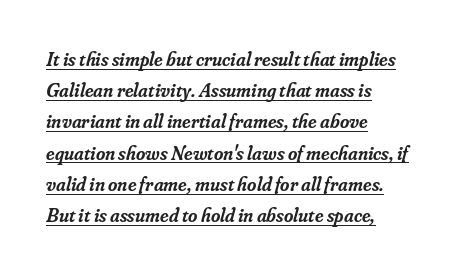
Notice how descenders clear the ascenders below comfortably — that's standard leading. Observe the ordinary spacing: letters are neighbours, not strangers. These characters rest on top of a visible drawn line. Posture: slanted.
